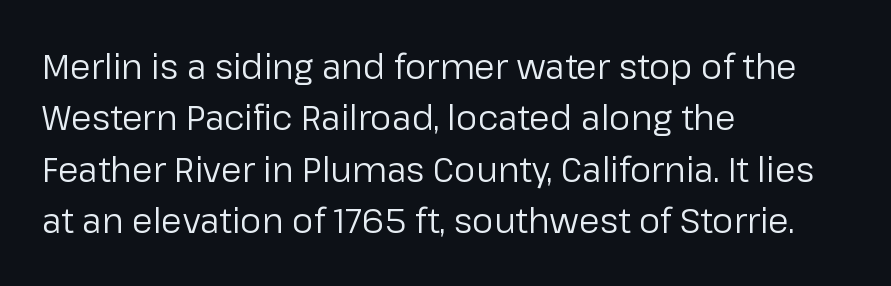
{"serif": "no", "italic": "no", "bold": "no", "weight": "regular", "width": "normal", "stroke_contrast": "low", "x_height": "medium", "monospaced": "no", "underline": "no", "align": "left", "line_spacing": "normal", "line_spacing_ratio": 1.51, "letter_spacing": "normal", "letter_spacing_em": 0.0, "glyph_px": 34}
